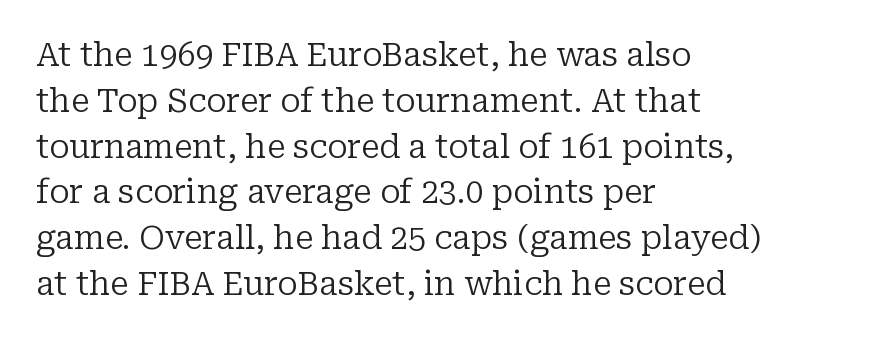
The image shows 32 px regular-weight serif type, upright; set left-aligned, normal line spacing (1.43x), normal letter spacing, not underlined; low stroke contrast and a medium x-height.
